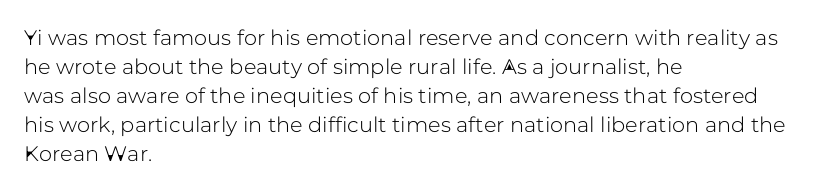
Q: Is the text italic (slanted)? A: No, it is upright.
Q: Is the text underlined? A: No.
Q: How is the paragraph aligned? A: Left-aligned.
Q: Is the spacing between letters normal or unusually wide? A: Normal.
Q: Is the spacing between lines tight, normal or loose? A: Normal.
